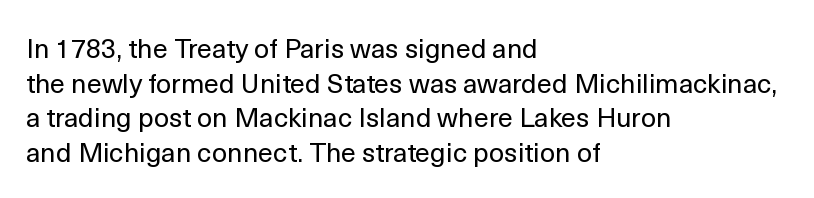
The block of text has a typical density, with ordinary space between rows. Which margin do the lines hug? The left one — the right edge is uneven. The space directly below the letters is spotless. This is the regular roman posture of the typeface. Does extra space separate the letters? No, they use regular spacing.
